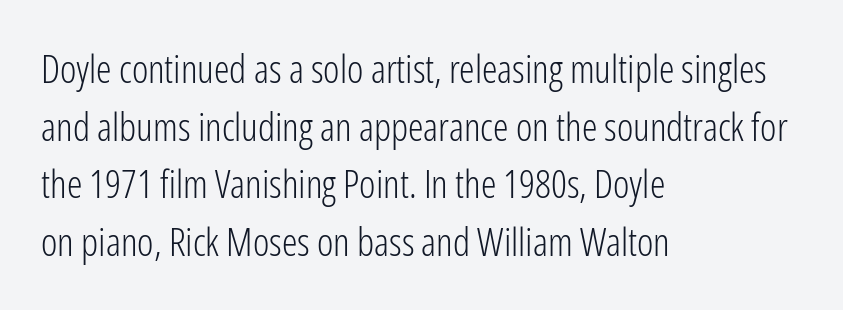
{"serif": "no", "italic": "no", "bold": "no", "weight": "light", "width": "condensed", "stroke_contrast": "low", "x_height": "medium", "monospaced": "no", "underline": "no", "align": "left", "line_spacing": "normal", "line_spacing_ratio": 1.48, "letter_spacing": "normal", "letter_spacing_em": 0.0, "glyph_px": 39}
